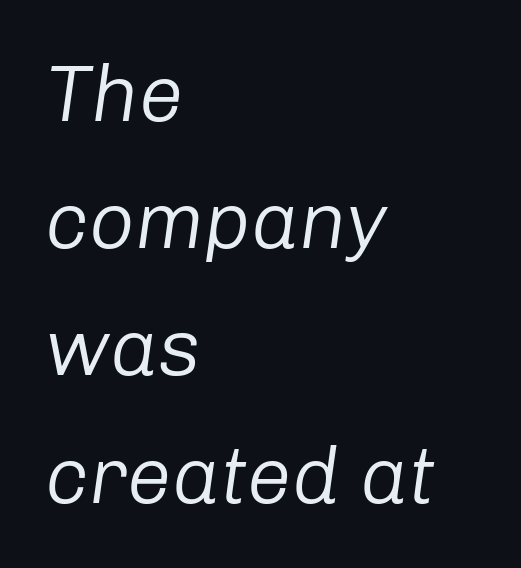
The image shows 80 px regular-weight type, italic (leaning right); set left-aligned, normal line spacing (1.59x), normal letter spacing, not underlined; low stroke contrast and a medium x-height.
